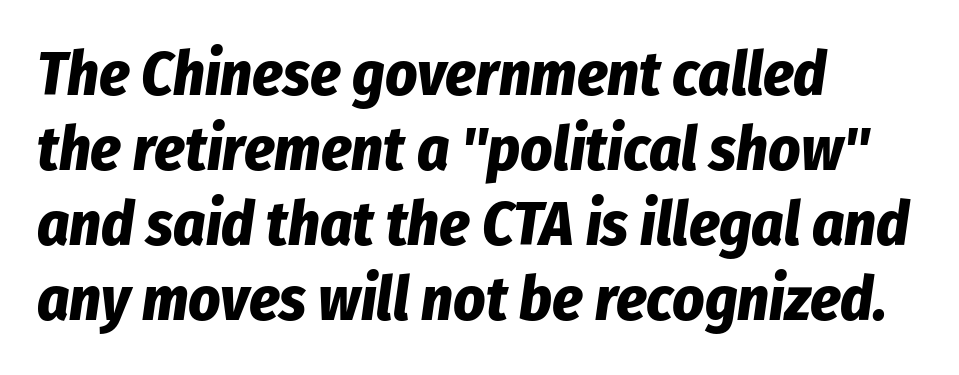
Compared with a centered layout, this one pins lines to the left instead. The glyphs have the mass of a bold cut. A bare baseline throughout the passage. This is oblique type, the kind used for emphasis or titles.
